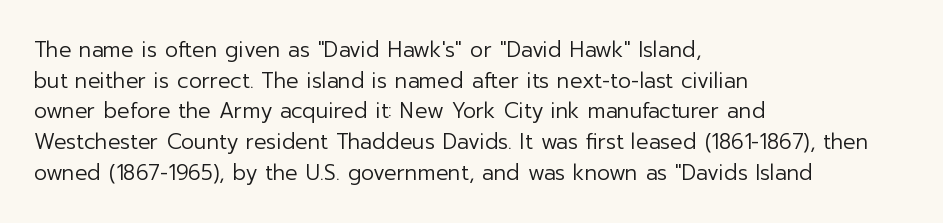
The strip under each line holds only bare page. The lines in this sample share a left origin and differ only in where they stop. The block of text has a typical density, with ordinary space between rows. A typesetter would call this zero additional tracking. Each stroke keeps to a modest, everyday thickness or less. Style check: upright.
